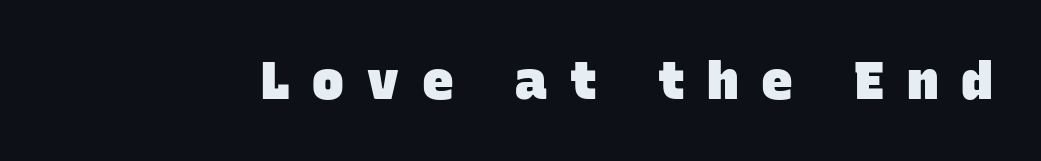
{"serif": "no", "bold": "yes", "weight": "heavy", "width": "normal", "stroke_contrast": "low", "x_height": "large", "monospaced": "no", "underline": "no", "letter_spacing": "wide", "letter_spacing_em": 0.43, "glyph_px": 53}
